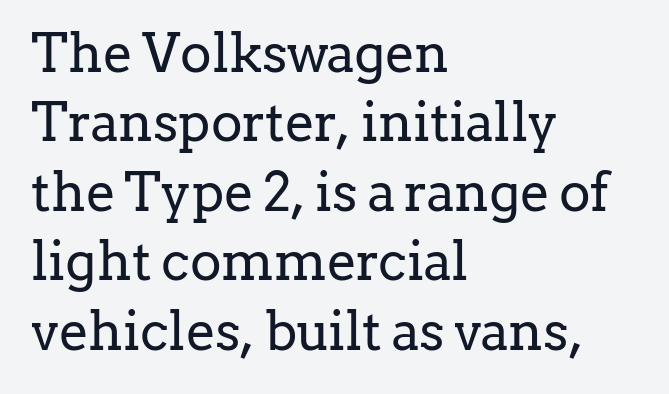
{"serif": "yes", "italic": "no", "bold": "no", "weight": "regular", "width": "normal", "stroke_contrast": "low", "x_height": "medium", "monospaced": "no", "underline": "no", "align": "left", "line_spacing": "normal", "line_spacing_ratio": 1.31, "letter_spacing": "normal", "letter_spacing_em": 0.0, "glyph_px": 53}
